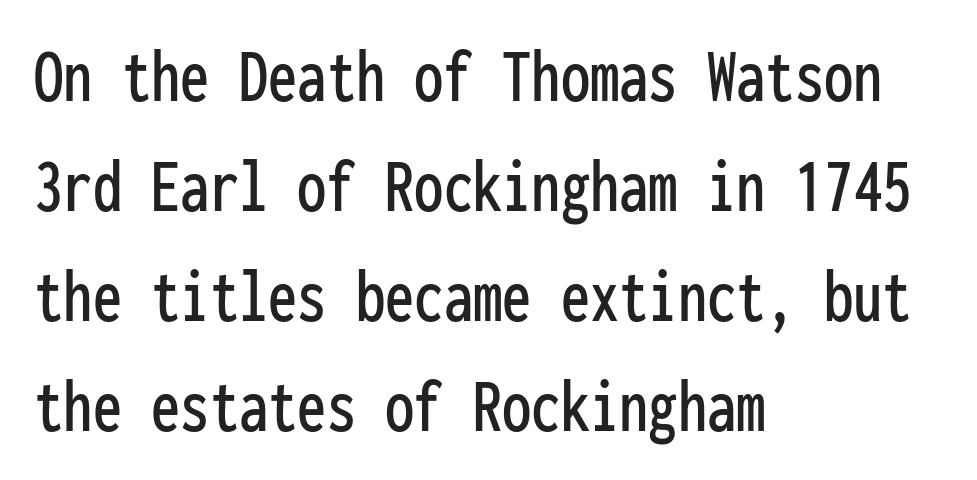
Q: Is the text italic (slanted)? A: No, it is upright.
Q: Is the typeface a serif or a sans-serif typeface? A: Sans-serif.
Q: Is the text underlined? A: No.
Q: How is the paragraph aligned? A: Left-aligned.
Q: Is the spacing between letters normal or unusually wide? A: Normal.
Q: Is the spacing between lines tight, normal or loose? A: Normal.
Q: Width (condensed, normal, or wide)? A: Condensed.
Q: Stroke contrast? A: Low.
Q: x-height? A: Medium.
Q: Monospaced? A: Yes.
